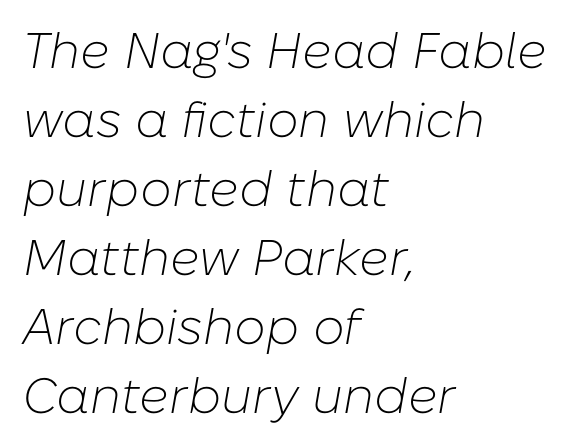
Teacher's note: observe the even left margin — that is flush-left alignment. Leading matches the norm, producing a regular column. You can tell it's italic because the verticals aren't actually vertical. Here the glyphs are tracked normally, forming tight word shapes. These lines are rendered in a variable-pitch font.
